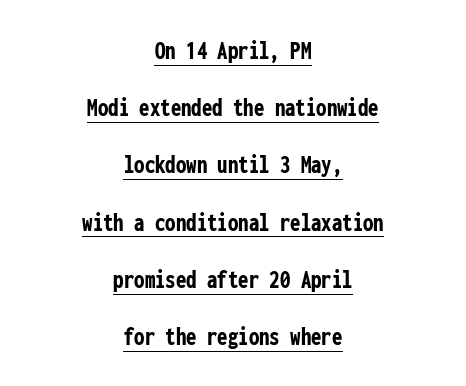
The rendering uses the underline text-decoration. Strong, thick strokes mark this as bold type. Here the glyphs are tracked normally, forming tight word shapes. Widely set lines give the paragraph a tall, airy silhouette. The font's upright variant was chosen for this text.
